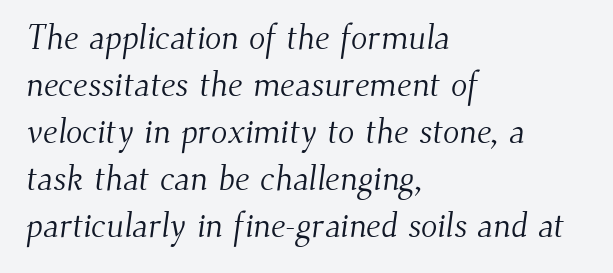
{"serif": "yes", "bold": "no", "weight": "light", "width": "normal", "stroke_contrast": "medium", "x_height": "small", "monospaced": "no", "underline": "no", "align": "left", "line_spacing": "normal", "line_spacing_ratio": 1.38, "letter_spacing": "normal", "letter_spacing_em": 0.0, "glyph_px": 34}
